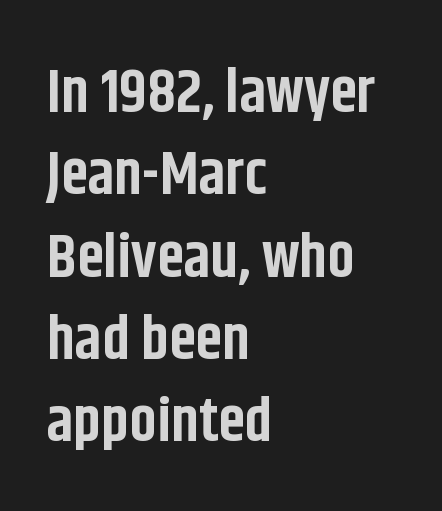
{"serif": "no", "italic": "no", "bold": "yes", "weight": "bold", "width": "condensed", "stroke_contrast": "low", "x_height": "large", "monospaced": "no", "underline": "no", "align": "left", "line_spacing": "normal", "line_spacing_ratio": 1.35, "letter_spacing": "normal", "letter_spacing_em": 0.0, "glyph_px": 61}
